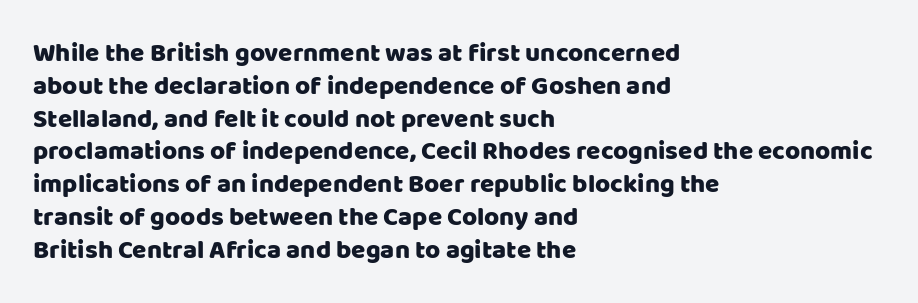
The image shows 26 px text type, upright; set left-aligned, normal line spacing (1.26x), normal letter spacing, not underlined.
